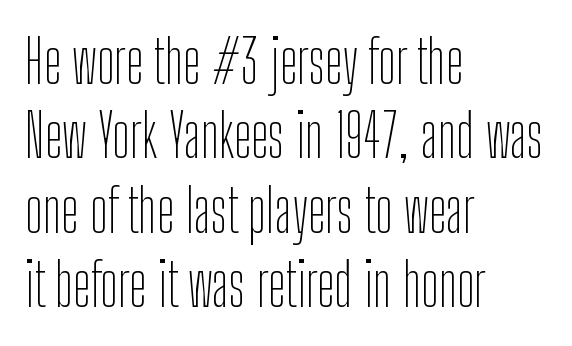
{"serif": "no", "italic": "no", "bold": "no", "weight": "thin", "width": "condensed", "stroke_contrast": "low", "x_height": "medium", "monospaced": "no", "underline": "no", "align": "left", "line_spacing": "normal", "line_spacing_ratio": 1.26, "letter_spacing": "normal", "letter_spacing_em": 0.0, "glyph_px": 59}
